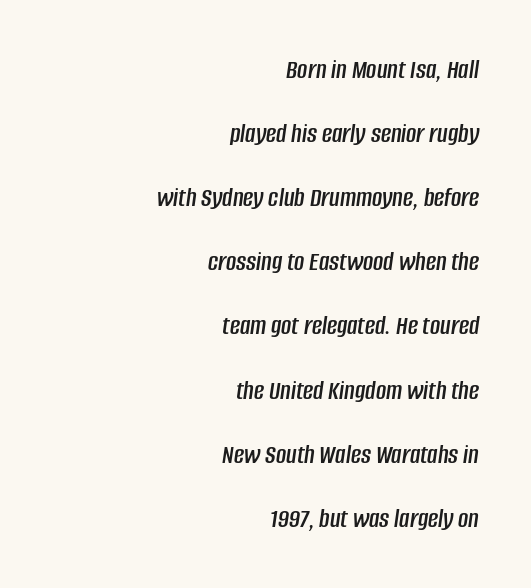
{"italic": "yes", "lean": "right", "slant_degrees": 8, "width": "condensed", "stroke_contrast": "low", "x_height": "large", "monospaced": "no", "underline": "no", "align": "right", "line_spacing": "loose", "line_spacing_ratio": 2.29, "letter_spacing": "normal", "letter_spacing_em": 0.0, "glyph_px": 28}
